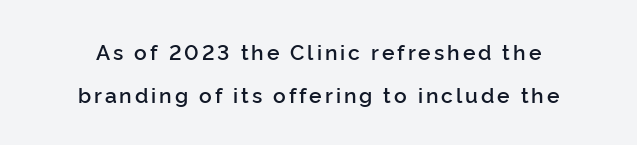
The image shows 21 px text type, upright; set loose line spacing (2.04x), not underlined.
